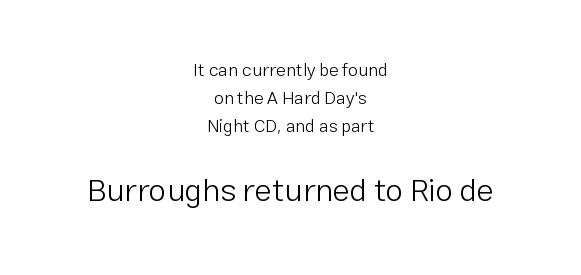
{"serif": "no", "italic": "no", "bold": "no", "weight": "light", "width": "normal", "stroke_contrast": "low", "x_height": "medium", "monospaced": "no", "underline": "no", "align": "center", "line_spacing": "normal", "line_spacing_ratio": 1.55, "letter_spacing": "normal", "letter_spacing_em": 0.0, "larger_block": "second", "size_ratio": 1.78, "glyph_px": 32}
